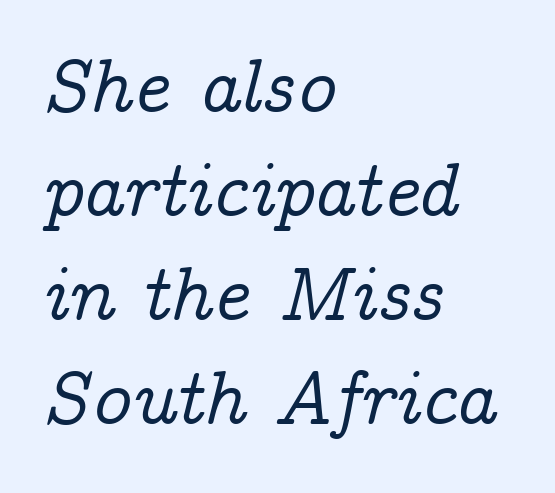
The image shows 77 px serif type, italic (leaning right); set left-aligned, normal line spacing (1.35x), normal letter spacing, not underlined; low stroke contrast and a medium x-height.
